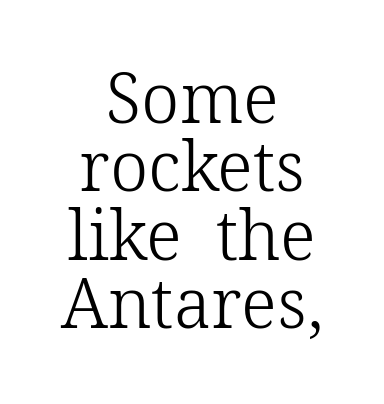
Q: Is the text bold? A: No.
Q: Is the text italic (slanted)? A: No, it is upright.
Q: Is the typeface a serif or a sans-serif typeface? A: Serif.
Q: Is the text underlined? A: No.
Q: How is the paragraph aligned? A: Centered.
Q: Is the spacing between letters normal or unusually wide? A: Normal.
Q: Is the spacing between lines tight, normal or loose? A: Tight.
Q: Width (condensed, normal, or wide)? A: Normal.
Q: Stroke contrast? A: Low.
Q: x-height? A: Medium.
Q: Monospaced? A: No.
